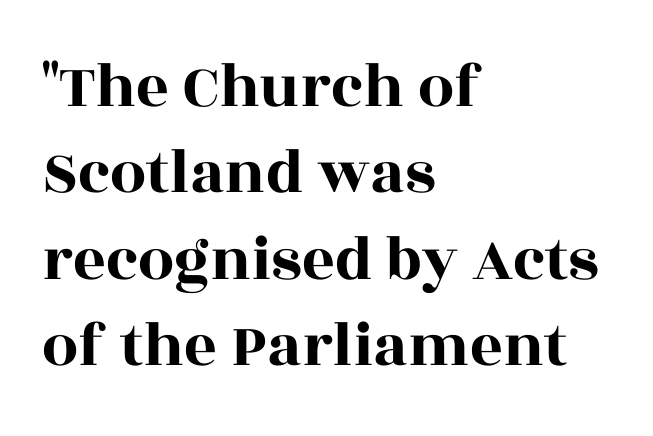
Letters rest on an invisible, unmarked baseline. The rendering uses natural spacing where letterforms have individual widths. These lines were composed using upright roman letters. All the whitespace from short lines collects on the right. How would I describe the line gaps? Plain and ordinary.
